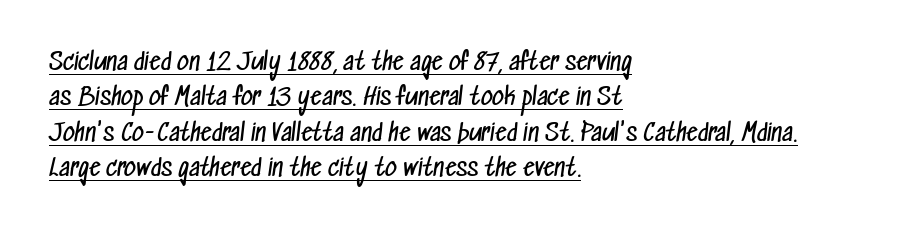
Q: Is the text bold? A: No.
Q: Is the text underlined? A: Yes.
Q: How is the paragraph aligned? A: Left-aligned.
Q: Is the spacing between letters normal or unusually wide? A: Normal.
Q: Is the spacing between lines tight, normal or loose? A: Normal.
